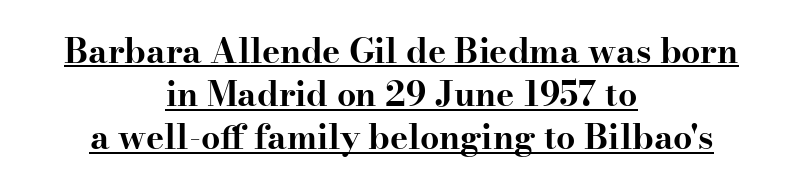
The image shows 34 px bold, wide serif type, upright; set centered, normal line spacing (1.27x), normal letter spacing, underlined; high stroke contrast and a small x-height.
